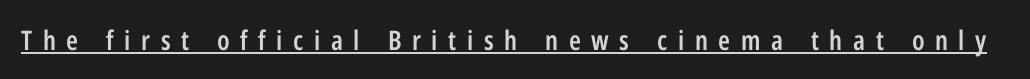
{"italic": "no", "bold": "semi", "underline": "yes", "letter_spacing": "wide", "letter_spacing_em": 0.39, "glyph_px": 27}
